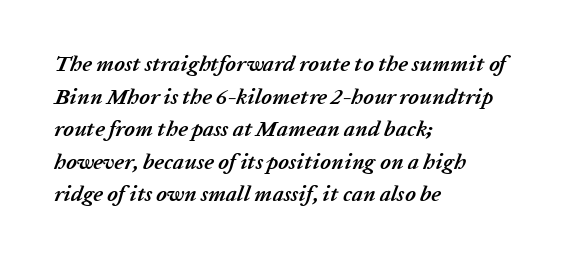
The leading is moderate, giving the passage an even texture. The axis of the letterforms is tilted away from vertical. A dark, heavy texture on the line: the type is bold. The typesetter chose a ragged-right arrangement here.
